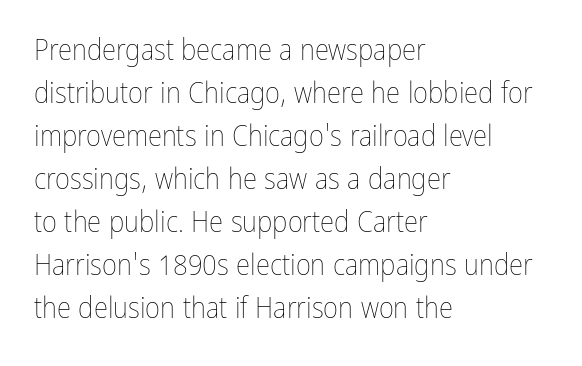
The image shows 29 px thin, condensed type, upright; set left-aligned, normal line spacing (1.48x), normal letter spacing, not underlined; low stroke contrast and a medium x-height.
